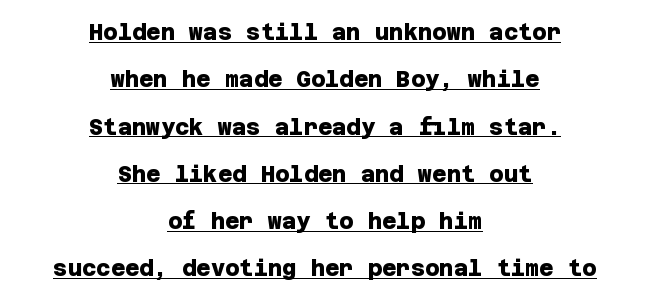
Horizontal bands of white between lines are thick stripes. Horizontally, the lines are justified to the midpoint only. You can see a thin bar hugging the bottom of the glyphs. Is the letter spacing exaggerated? No — it looks like the ordinary default. Set as a true bold cut, around the 700 mark.
